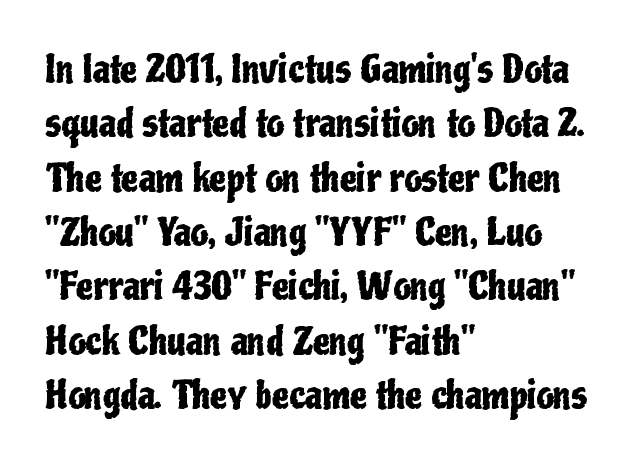
The image shows 38 px condensed sans-serif type, upright; set left-aligned, normal line spacing (1.43x), normal letter spacing, not underlined; low stroke contrast and a medium x-height.
